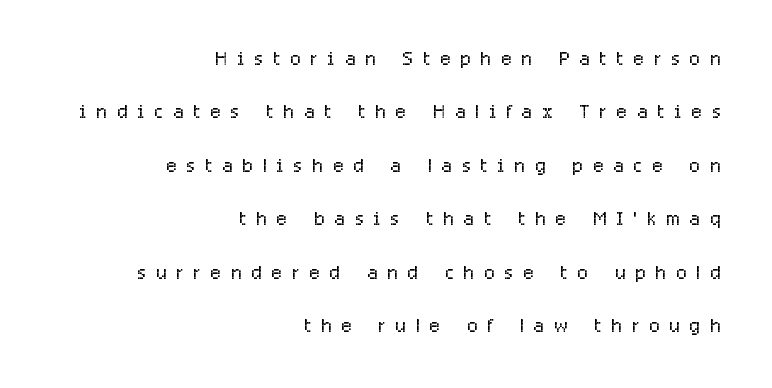
Short and long lines alike share a common ending point at right. Style check: upright. Baseline-to-baseline distance is far greater than the letter height. Rule under the text: the space is simply empty. Look at the tracking — it's clearly loosened, letters drifting apart.
